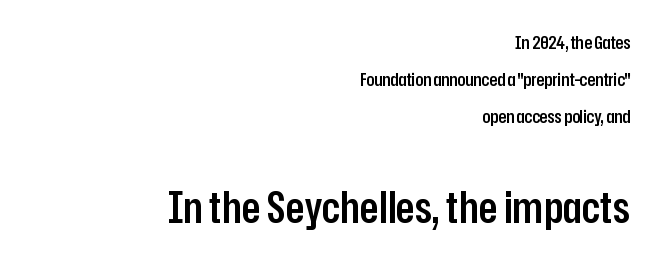
{"serif": "no", "italic": "no", "bold": "semi", "weight": "semibold", "width": "condensed", "stroke_contrast": "low", "x_height": "medium", "monospaced": "no", "underline": "no", "align": "right", "line_spacing": "loose", "line_spacing_ratio": 2.06, "letter_spacing": "normal", "letter_spacing_em": 0.0, "larger_block": "second", "size_ratio": 2.44, "glyph_px": 44}
